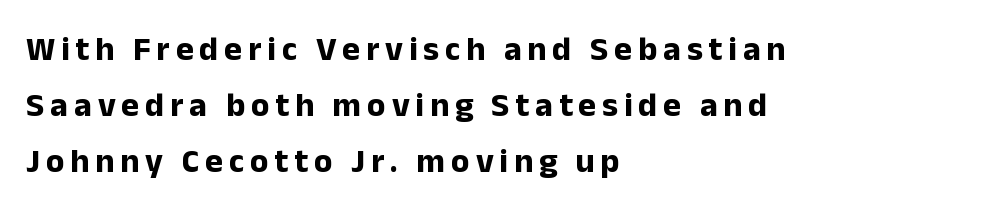
Q: Is the text bold? A: Yes.
Q: Is the text italic (slanted)? A: No, it is upright.
Q: Is the typeface a serif or a sans-serif typeface? A: Sans-serif.
Q: Is the text underlined? A: No.
Q: How is the paragraph aligned? A: Left-aligned.
Q: Is the spacing between lines tight, normal or loose? A: Normal.
Q: Width (condensed, normal, or wide)? A: Normal.
Q: Stroke contrast? A: Low.
Q: x-height? A: Medium.
Q: Monospaced? A: No.
